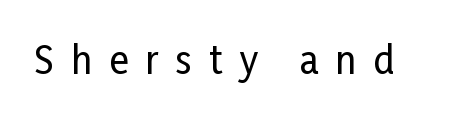
Q: Is the text italic (slanted)? A: No, it is upright.
Q: Is the typeface a serif or a sans-serif typeface? A: Sans-serif.
Q: Is the text underlined? A: No.
Q: Is the spacing between letters normal or unusually wide? A: Unusually wide.
Q: Width (condensed, normal, or wide)? A: Condensed.
Q: Stroke contrast? A: Low.
Q: x-height? A: Medium.
Q: Monospaced? A: No.
